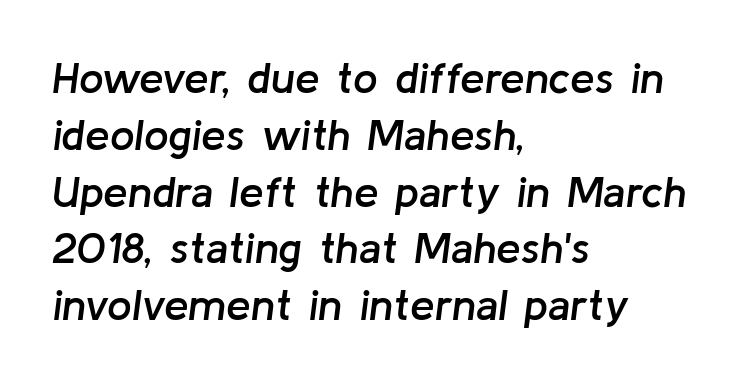
{"italic": "yes", "lean": "right", "slant_degrees": 8, "bold": "semi", "weight": "semibold", "width": "normal", "stroke_contrast": "low", "x_height": "medium", "monospaced": "no", "underline": "no", "align": "left", "line_spacing": "normal", "line_spacing_ratio": 1.29, "letter_spacing": "normal", "letter_spacing_em": 0.0, "glyph_px": 44}
